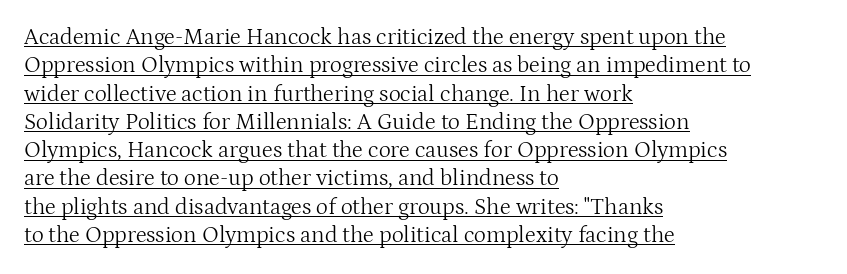
Q: Is the text bold? A: No.
Q: Is the text italic (slanted)? A: No, it is upright.
Q: Is the text underlined? A: Yes.
Q: How is the paragraph aligned? A: Left-aligned.
Q: Is the spacing between letters normal or unusually wide? A: Normal.
